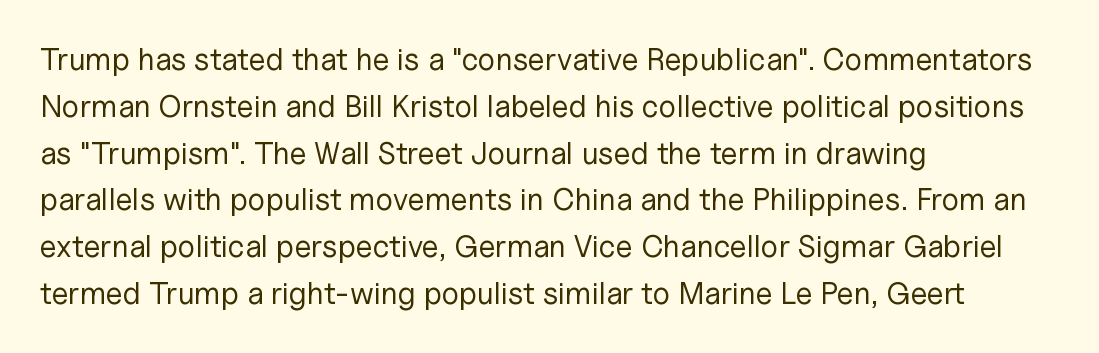
Q: Is the text bold? A: No.
Q: Is the text italic (slanted)? A: No, it is upright.
Q: Is the typeface a serif or a sans-serif typeface? A: Sans-serif.
Q: Is the text underlined? A: No.
Q: How is the paragraph aligned? A: Left-aligned.
Q: Is the spacing between letters normal or unusually wide? A: Normal.
Q: Is the spacing between lines tight, normal or loose? A: Normal.
Q: Width (condensed, normal, or wide)? A: Normal.
Q: Stroke contrast? A: Low.
Q: x-height? A: Medium.
Q: Monospaced? A: No.
